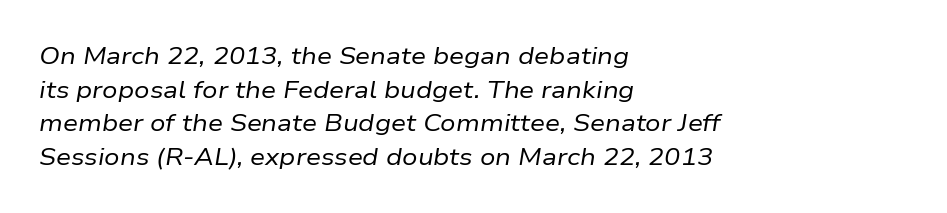
The image shows 24 px text type, italic (leaning right); set left-aligned, normal line spacing (1.4x), normal letter spacing, not underlined.
